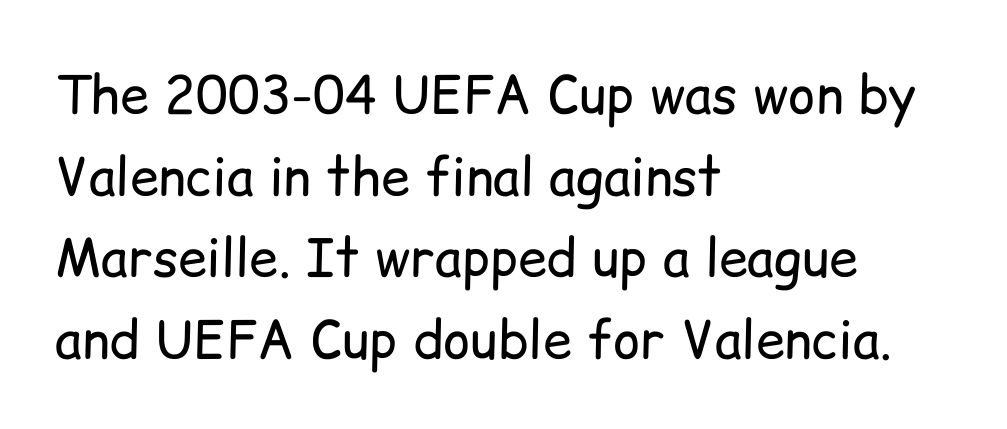
The image shows 52 px regular-weight sans-serif type, upright; set left-aligned, normal line spacing (1.57x), normal letter spacing, not underlined; low stroke contrast and a medium x-height.
